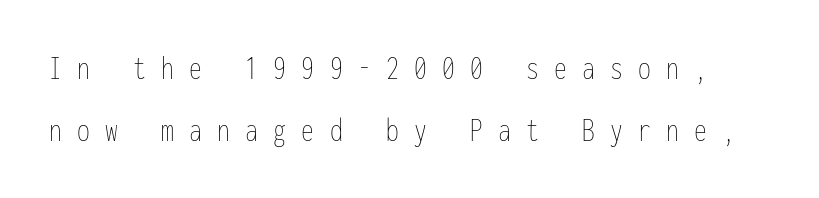
{"italic": "no", "bold": "no", "weight": "thin", "width": "condensed", "stroke_contrast": "low", "x_height": "medium", "monospaced": "yes", "underline": "no", "line_spacing_ratio": 1.83, "letter_spacing": "wide", "letter_spacing_em": 0.45, "glyph_px": 34}
